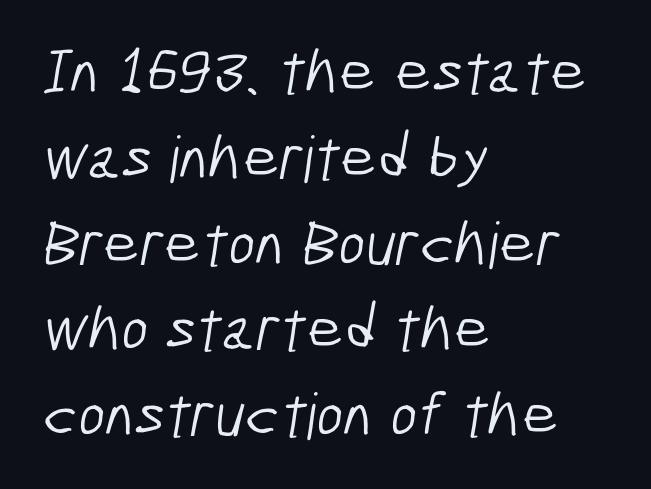
Think standard paragraph weight, or any step lighter than that. These lines stack with their left ends in a neat column. Character widths vary here, with narrow letters taking less room than wide ones. Nothing sits at the stroke ends, so this counts as sans-serif. The designer left line spacing at the default.
